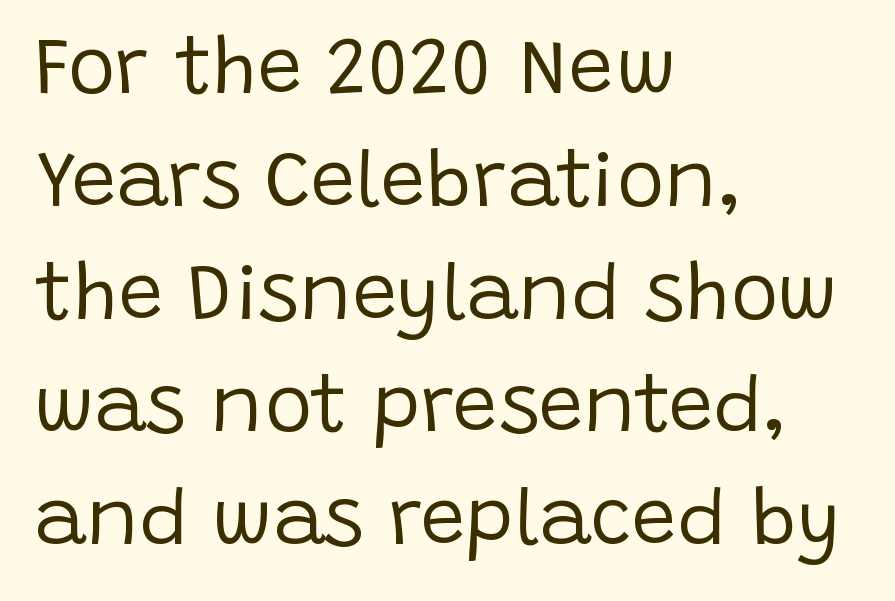
The image shows 80 px regular-weight sans-serif type, upright; set left-aligned, normal line spacing (1.41x), normal letter spacing, not underlined; low stroke contrast and a large x-height.
